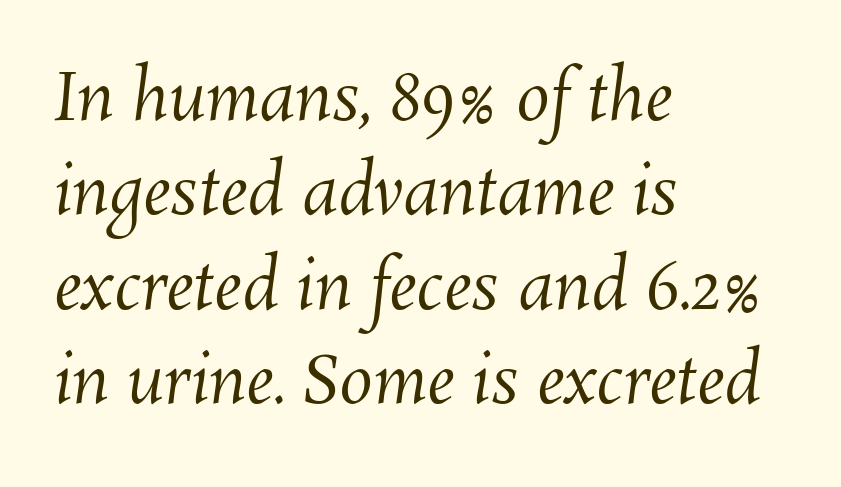
Q: Is the text bold? A: No.
Q: Is the text underlined? A: No.
Q: How is the paragraph aligned? A: Left-aligned.
Q: Is the spacing between letters normal or unusually wide? A: Normal.
Q: Is the spacing between lines tight, normal or loose? A: Normal.
Q: Width (condensed, normal, or wide)? A: Normal.
Q: Stroke contrast? A: Medium.
Q: x-height? A: Medium.
Q: Monospaced? A: No.
